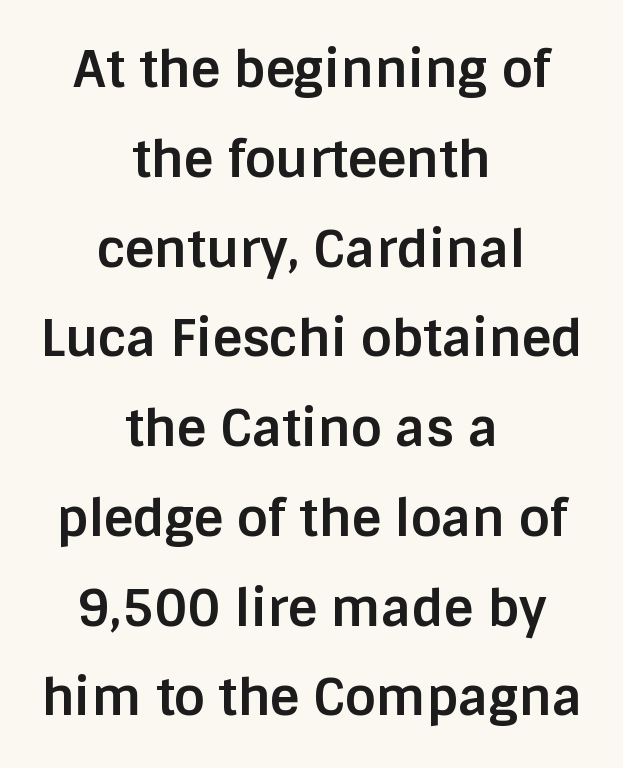
Notice how the stems are strictly vertical — no italics here. Honestly, the letter spacing is just normal — you wouldn't notice it. Thick stems and heavy bowls — unmistakably bold. The rag falls on both sides of this text block equally.
